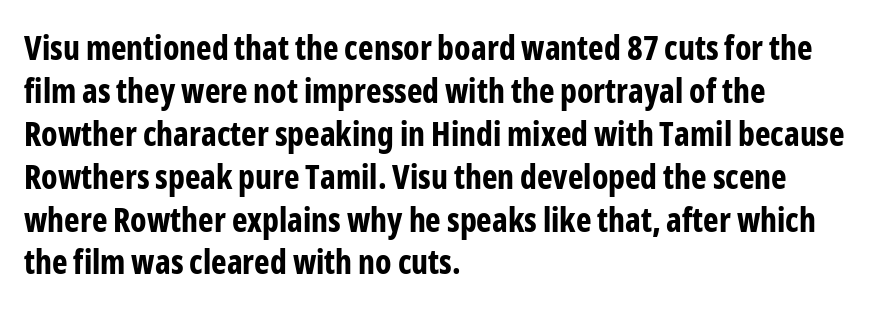
Q: Is the text bold? A: Yes.
Q: Is the text italic (slanted)? A: No, it is upright.
Q: Is the typeface a serif or a sans-serif typeface? A: Sans-serif.
Q: Is the text underlined? A: No.
Q: How is the paragraph aligned? A: Left-aligned.
Q: Is the spacing between letters normal or unusually wide? A: Normal.
Q: Is the spacing between lines tight, normal or loose? A: Normal.
Q: Width (condensed, normal, or wide)? A: Condensed.
Q: Stroke contrast? A: Low.
Q: x-height? A: Medium.
Q: Monospaced? A: No.
